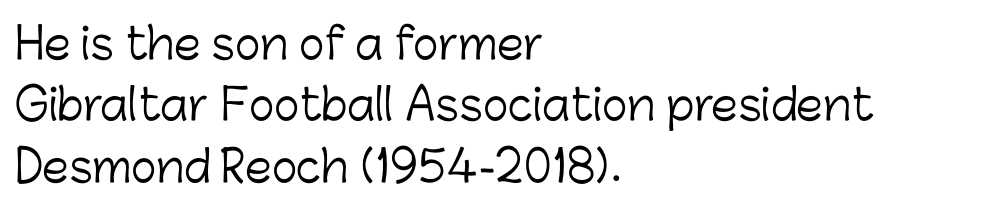
The passage shown is typeset with a sans-serif family. Students, note that the glyphs here touch the page at normal intervals. A normal amount of white space separates one row of letters from the next. Weight class: somewhere from thin through regular. Descenders hang freely into open space. Proportional: the letters do not fall into vertical columns.
